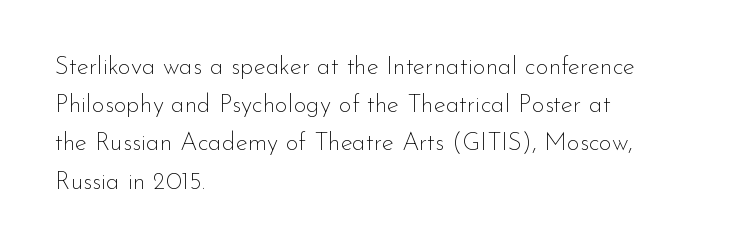
The glyphs are unaccompanied by any horizontal stroke below them. Posture: vertical. These lines keep a tight, regular rhythm from letter to letter. Interline gaps are of average width in this sample. The paragraph shown leans on its left margin.
